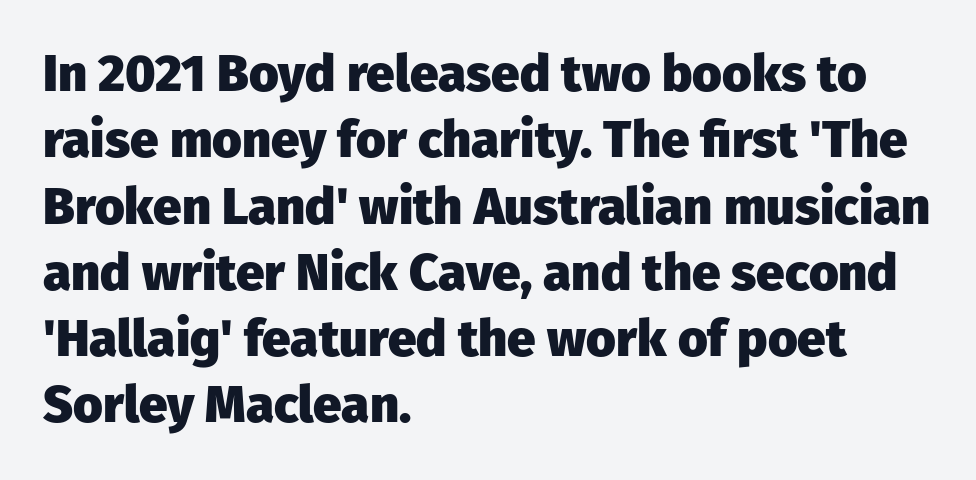
Q: Is the text bold? A: Yes.
Q: Is the text italic (slanted)? A: No, it is upright.
Q: Is the typeface a serif or a sans-serif typeface? A: Sans-serif.
Q: Is the text underlined? A: No.
Q: How is the paragraph aligned? A: Left-aligned.
Q: Is the spacing between letters normal or unusually wide? A: Normal.
Q: Is the spacing between lines tight, normal or loose? A: Normal.
Q: Width (condensed, normal, or wide)? A: Normal.
Q: Stroke contrast? A: Low.
Q: x-height? A: Medium.
Q: Monospaced? A: No.
